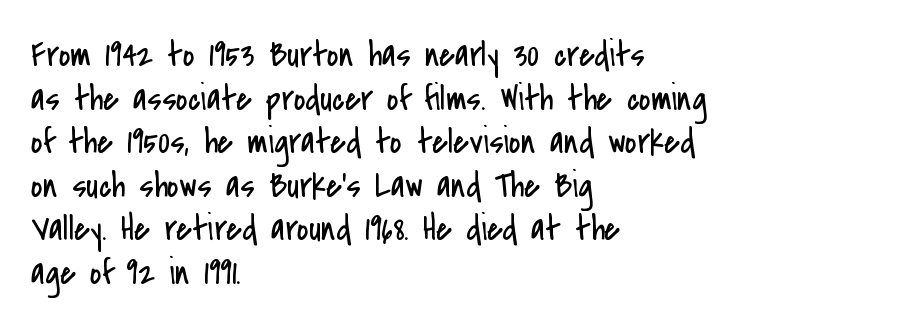
Q: Is the text bold? A: No.
Q: Is the text italic (slanted)? A: No, it is upright.
Q: Is the typeface a serif or a sans-serif typeface? A: Sans-serif.
Q: Is the text underlined? A: No.
Q: How is the paragraph aligned? A: Left-aligned.
Q: Is the spacing between letters normal or unusually wide? A: Normal.
Q: Width (condensed, normal, or wide)? A: Condensed.
Q: Stroke contrast? A: Low.
Q: x-height? A: Small.
Q: Monospaced? A: No.
